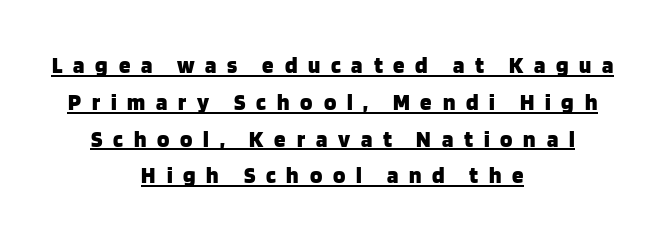
Spacing between characters has been opened up far beyond the box default. Decoration check: the copy is underlined. Strokes here are thick enough to call this a true bold. The typesetter chose a symmetrical, centered arrangement here. Italic? Not at all — the glyphs are vertical. Whoever set this chose a conventional vertical rhythm.
